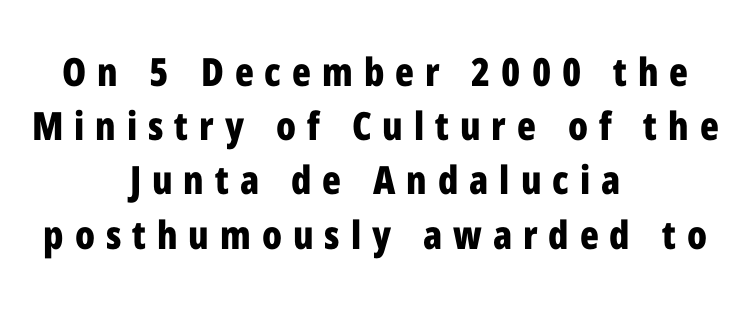
{"serif": "no", "italic": "no", "bold": "yes", "weight": "bold", "width": "condensed", "stroke_contrast": "low", "x_height": "medium", "monospaced": "no", "underline": "no", "align": "center", "line_spacing": "normal", "line_spacing_ratio": 1.39, "letter_spacing": "wide", "letter_spacing_em": 0.28, "glyph_px": 39}
